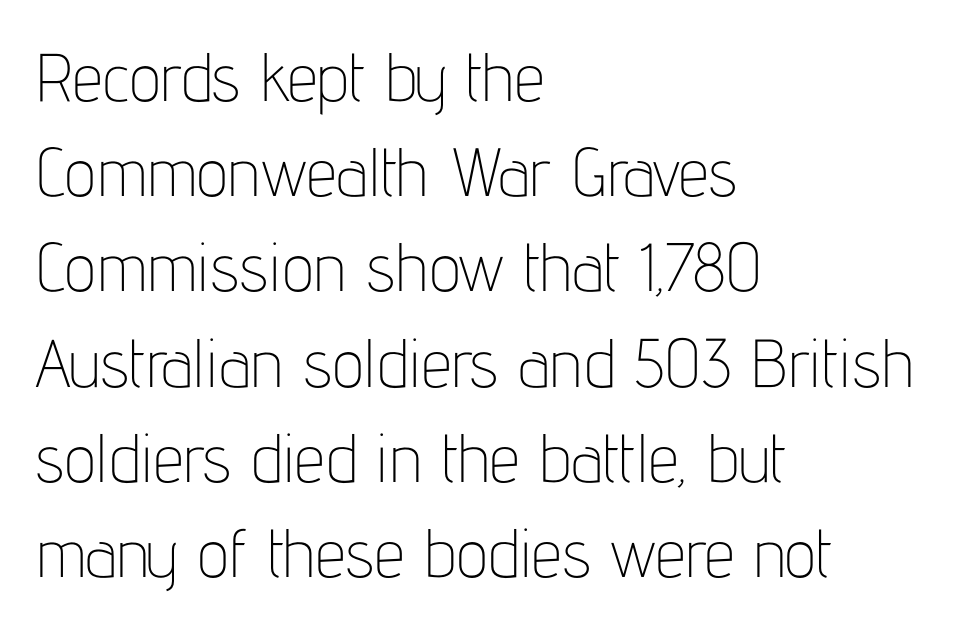
The font family rendered here belongs to the sans-serif group. On a weight scale, this lands at 450 or below. One-word summary of the alignment: left. No extra tracking has been applied to these lines. The passage shown is typed in a proportional face where columns would drift. The space beneath each line is pristine and unruled.
